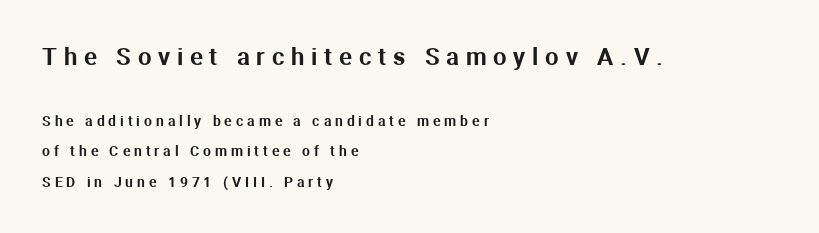
Q: Is the text italic (slanted)? A: No, it is upright.
Q: Is the text underlined? A: No.
Q: How is the paragraph aligned? A: Left-aligned.
Q: Is the spacing between letters normal or unusually wide? A: Unusually wide.
Q: Is the spacing between lines tight, normal or loose? A: Loose.
Q: Which block of text is set in a larger size, the first (top) or the second (bottom)? A: The first (top) one.
